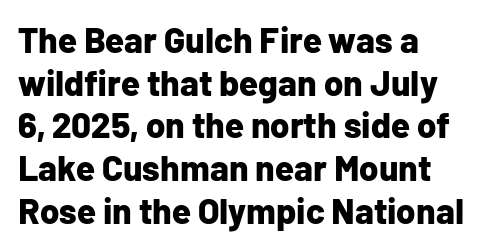
The image shows 35 px bold sans-serif type, upright; set left-aligned, line spacing 1.22x, normal letter spacing, not underlined; low stroke contrast and a medium x-height.
